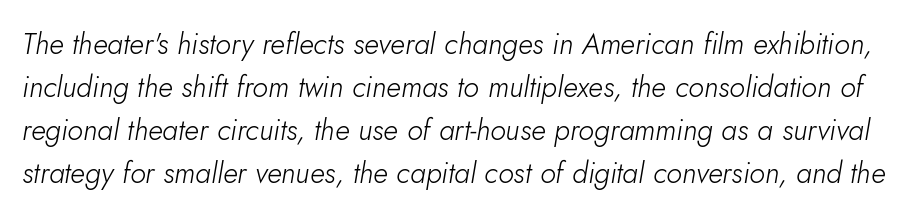
{"italic": "yes", "lean": "right", "slant_degrees": 10, "bold": "no", "weight": "light", "width": "normal", "stroke_contrast": "low", "x_height": "small", "monospaced": "no", "underline": "no", "line_spacing": "normal", "line_spacing_ratio": 1.48, "letter_spacing": "normal", "letter_spacing_em": 0.0, "glyph_px": 29}
